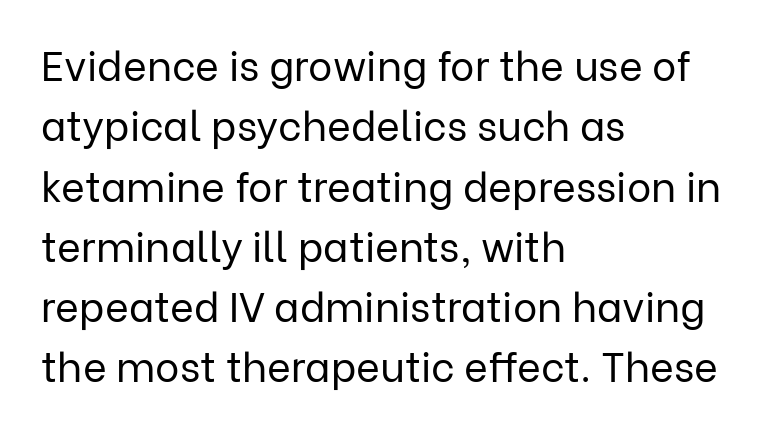
The image shows 41 px regular-weight sans-serif type, upright; set left-aligned, normal line spacing (1.47x), normal letter spacing, not underlined; low stroke contrast and a medium x-height.
